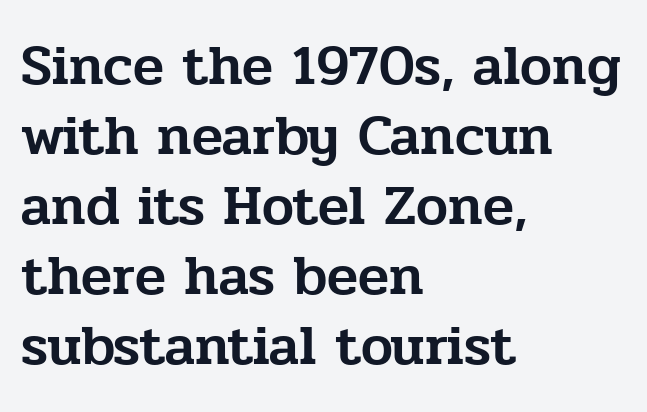
Q: Is the text italic (slanted)? A: No, it is upright.
Q: Is the typeface a serif or a sans-serif typeface? A: Serif.
Q: Is the text underlined? A: No.
Q: How is the paragraph aligned? A: Left-aligned.
Q: Is the spacing between letters normal or unusually wide? A: Normal.
Q: Width (condensed, normal, or wide)? A: Normal.
Q: Stroke contrast? A: Low.
Q: x-height? A: Medium.
Q: Monospaced? A: No.
